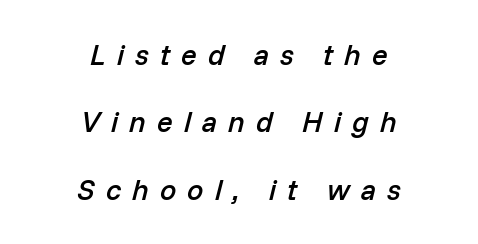
{"italic": "yes", "lean": "right", "slant_degrees": 14, "bold": "semi", "weight": "semibold", "width": "normal", "stroke_contrast": "low", "x_height": "medium", "monospaced": "no", "underline": "no", "align": "center", "line_spacing": "loose", "line_spacing_ratio": 2.32, "letter_spacing": "wide", "letter_spacing_em": 0.38, "glyph_px": 29}
